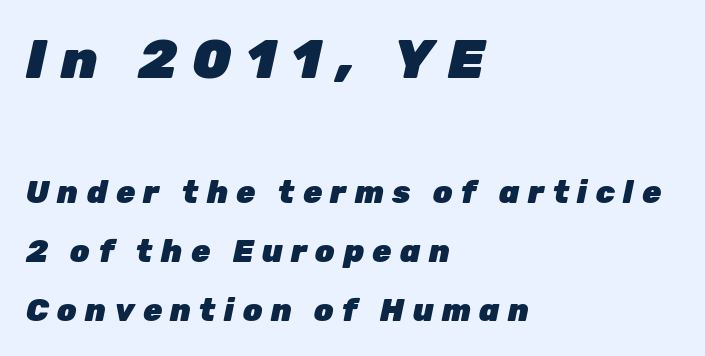
{"italic": "yes", "lean": "right", "slant_degrees": 12, "bold": "yes", "weight": "heavy", "width": "normal", "stroke_contrast": "low", "x_height": "medium", "monospaced": "no", "underline": "no", "align": "left", "line_spacing": "loose", "line_spacing_ratio": 1.9, "letter_spacing": "wide", "letter_spacing_em": 0.27, "larger_block": "first", "size_ratio": 1.77, "glyph_px": 55}
